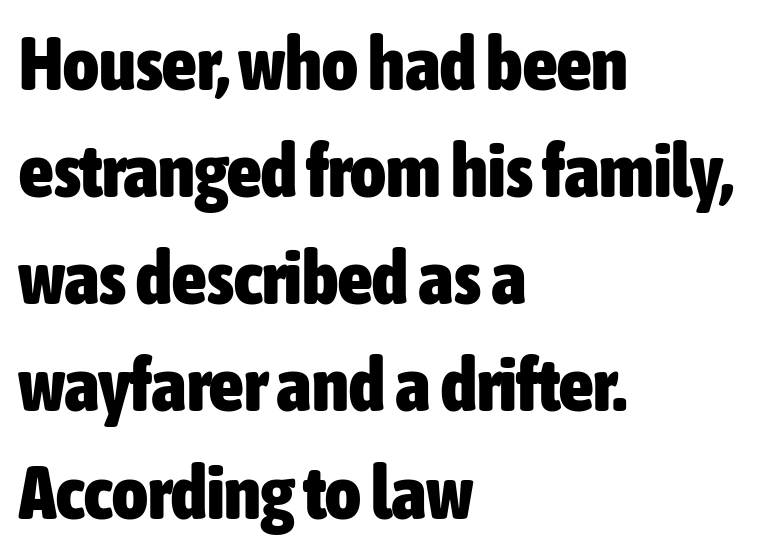
{"serif": "no", "italic": "no", "bold": "yes", "weight": "heavy", "width": "condensed", "stroke_contrast": "low", "x_height": "medium", "monospaced": "no", "underline": "no", "align": "left", "line_spacing": "normal", "line_spacing_ratio": 1.41, "letter_spacing": "normal", "letter_spacing_em": 0.0, "glyph_px": 76}
